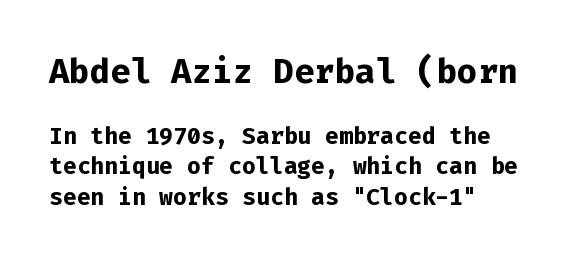
{"serif": "no", "italic": "no", "bold": "yes", "weight": "bold", "width": "normal", "stroke_contrast": "low", "x_height": "medium", "monospaced": "yes", "underline": "no", "line_spacing": "normal", "line_spacing_ratio": 1.32, "letter_spacing": "normal", "letter_spacing_em": 0.0, "larger_block": "first", "size_ratio": 1.48, "glyph_px": 34}
